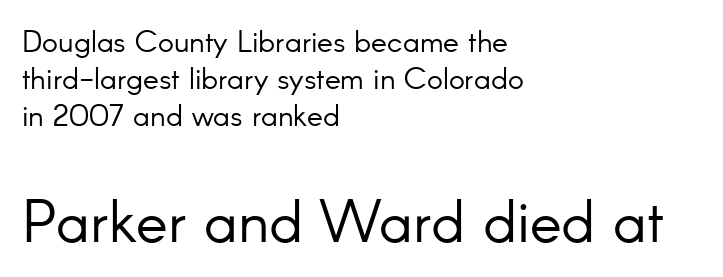
The image shows 60 px light sans-serif type, upright; set left-aligned, line spacing 1.24x, normal letter spacing, not underlined; the second (bottom) block is 2.0x larger; low stroke contrast and a small x-height.
